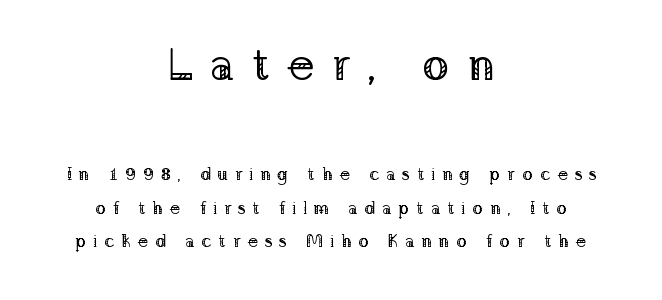
{"serif": "yes", "italic": "no", "bold": "no", "weight": "regular", "width": "normal", "stroke_contrast": "low", "x_height": "medium", "monospaced": "no", "underline": "no", "align": "center", "line_spacing_ratio": 1.85, "letter_spacing": "wide", "letter_spacing_em": 0.37, "larger_block": "first", "size_ratio": 2.5, "glyph_px": 45}
